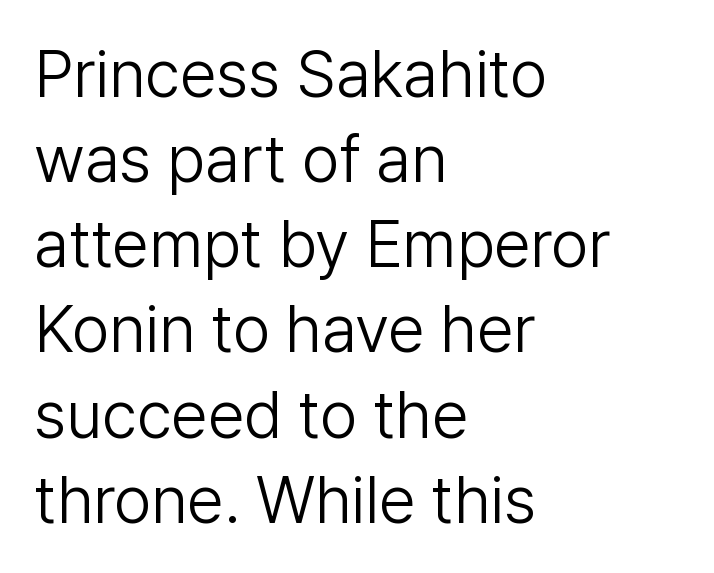
Q: Is the text bold? A: No.
Q: Is the text italic (slanted)? A: No, it is upright.
Q: Is the typeface a serif or a sans-serif typeface? A: Sans-serif.
Q: Is the text underlined? A: No.
Q: How is the paragraph aligned? A: Left-aligned.
Q: Is the spacing between letters normal or unusually wide? A: Normal.
Q: Is the spacing between lines tight, normal or loose? A: Normal.
Q: Width (condensed, normal, or wide)? A: Normal.
Q: Stroke contrast? A: Low.
Q: x-height? A: Medium.
Q: Monospaced? A: No.
